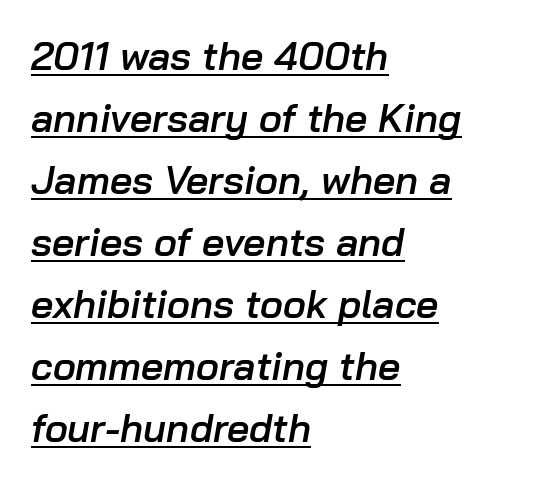
{"italic": "yes", "lean": "right", "slant_degrees": 10, "bold": "semi", "weight": "semibold", "width": "normal", "stroke_contrast": "low", "x_height": "medium", "monospaced": "no", "underline": "yes", "align": "left", "line_spacing": "normal", "line_spacing_ratio": 1.59, "letter_spacing": "normal", "letter_spacing_em": 0.0, "glyph_px": 39}
